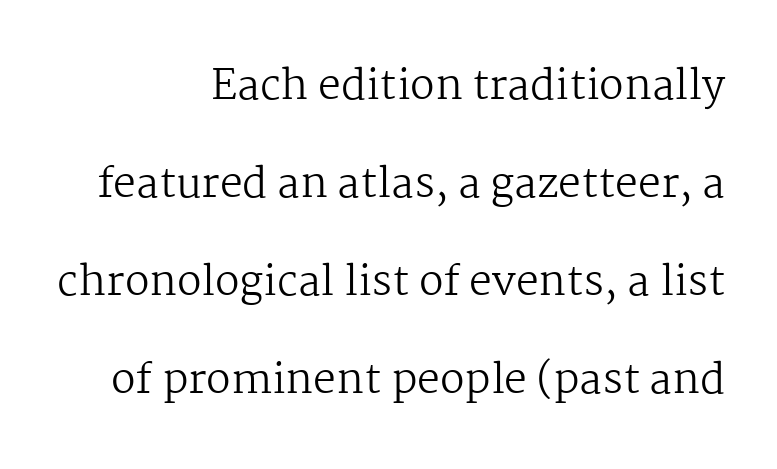
The strokes carry an ordinary text weight at most. The lines are quadded right. Looks like regular typesetting: each glyph gets only the width it needs. You can tell it's not italic because the verticals are truly vertical. Serifs: yes, visible at the terminals of the letterforms. Airy leading.
